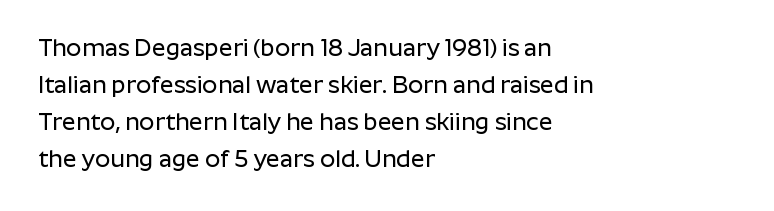
{"italic": "no", "underline": "no", "align": "left", "line_spacing": "normal", "line_spacing_ratio": 1.54, "letter_spacing": "normal", "letter_spacing_em": 0.0, "glyph_px": 24}
